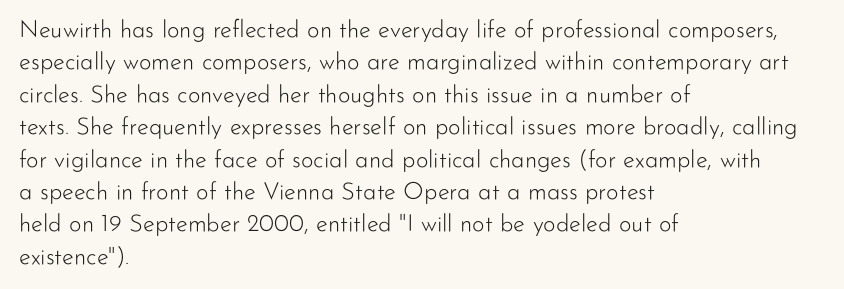
Q: Is the text bold? A: No.
Q: Is the text italic (slanted)? A: No, it is upright.
Q: Is the text underlined? A: No.
Q: How is the paragraph aligned? A: Left-aligned.
Q: Is the spacing between letters normal or unusually wide? A: Normal.
Q: Is the spacing between lines tight, normal or loose? A: Normal.
